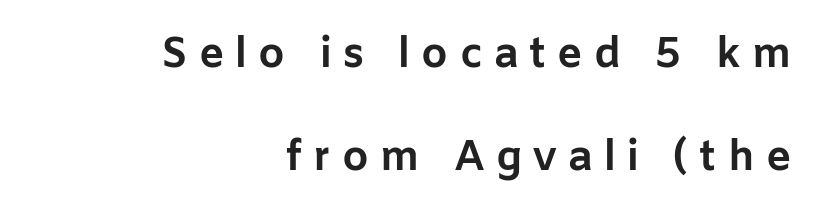
The type is letterspaced generously, with wide tracking. In terms of letterform style, serifs are entirely absent. Varying glyph widths throughout — classic text-font behaviour. Leftover space on each line is placed entirely before the opening word.
